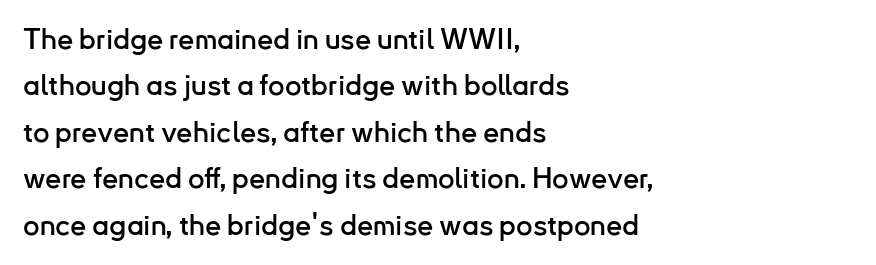
Spacing verdict: proportional, widths tailored to each character. Leading matches the norm, producing a regular column. Leftover space on each line is placed entirely after the last word. The rendering shows plain stroke endings on the letterforms — a sans-serif design.
